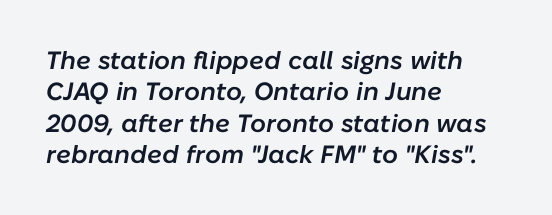
Letters rest on an invisible, unmarked baseline. Left-aligned paragraph, ragged on the right. The face used here is rendered with its standard letterfit. Observe the lean: these are italic letterforms. Bold? Not quite — semibold, heavier than regular but stopping short.
